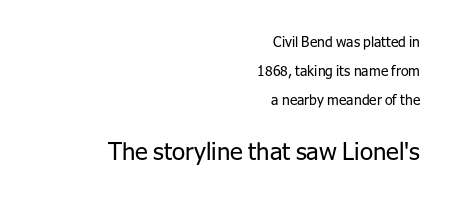
Notice how the passage keeps a crisp vertical edge on the right only. Weight: regular or lighter. Any mark beneath the type? The region is blank. Quick note: not italic, upright. The emphasis by scale lands on block number two, below.
